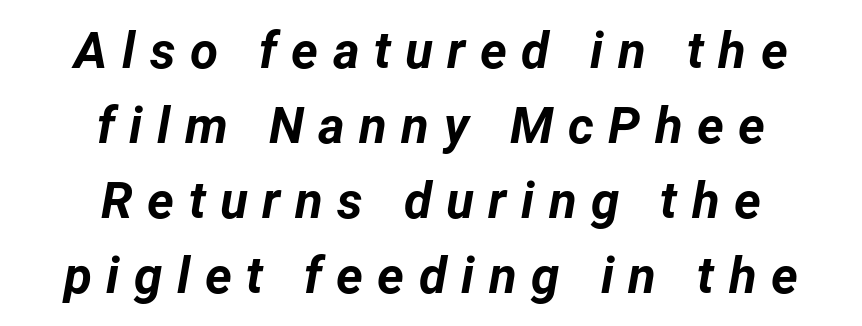
The image shows 51 px bold type, italic (leaning right); set centered, normal line spacing (1.47x), unusually wide letter spacing (+0.28 em), not underlined; low stroke contrast and a medium x-height.
